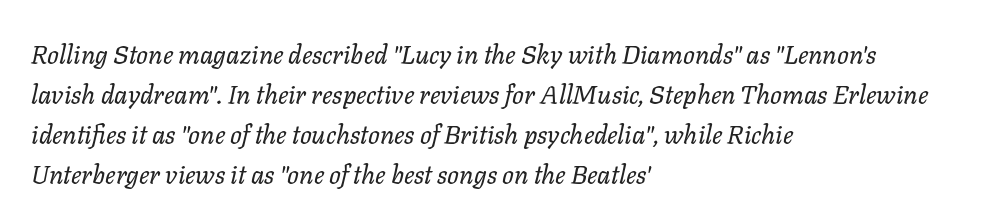
The image shows 26 px text type, italic (leaning right); set left-aligned, normal line spacing (1.54x), normal letter spacing, not underlined.
